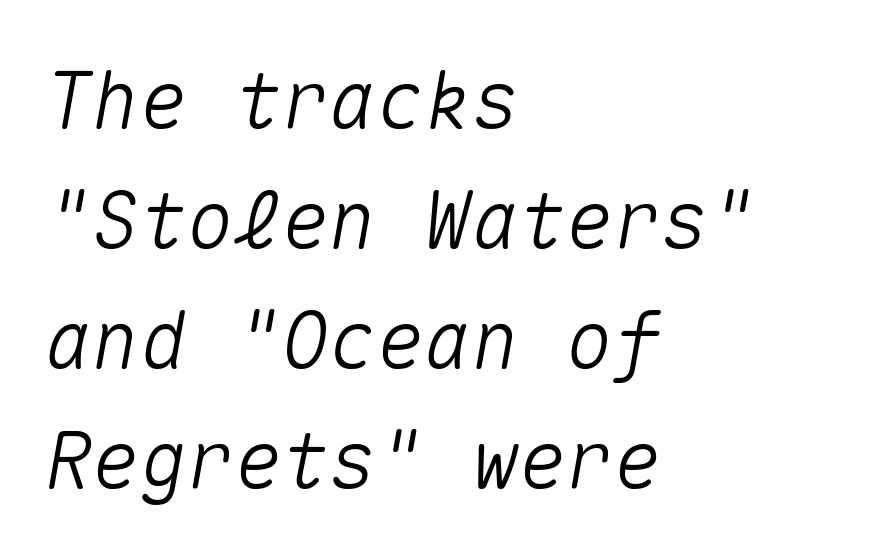
The image shows 79 px text type, italic (leaning right), monospaced; set left-aligned, normal line spacing (1.52x), normal letter spacing, not underlined; medium stroke contrast and a medium x-height.
